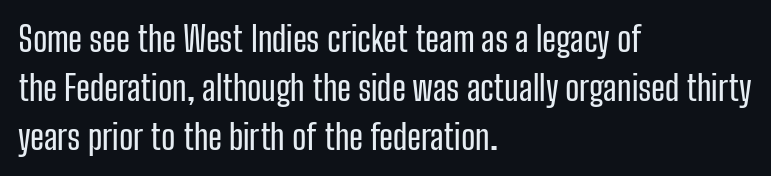
The image shows 34 px condensed sans-serif type, upright; set left-aligned, normal line spacing (1.44x), normal letter spacing, not underlined; low stroke contrast and a medium x-height.
